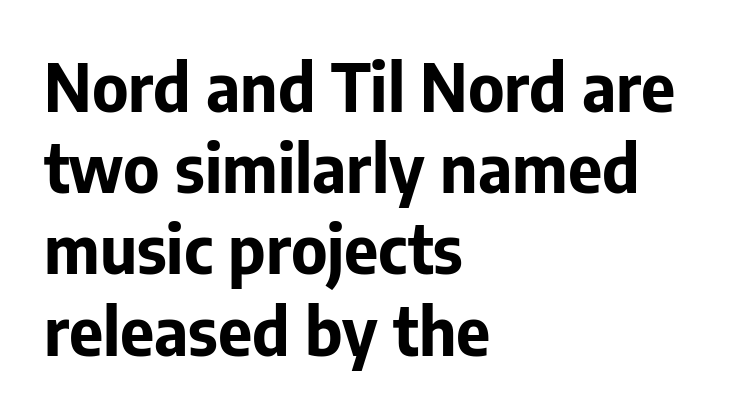
{"serif": "no", "italic": "no", "bold": "yes", "weight": "bold", "width": "normal", "stroke_contrast": "low", "x_height": "medium", "monospaced": "no", "underline": "no", "align": "left", "line_spacing_ratio": 1.23, "letter_spacing": "normal", "letter_spacing_em": 0.0, "glyph_px": 66}
